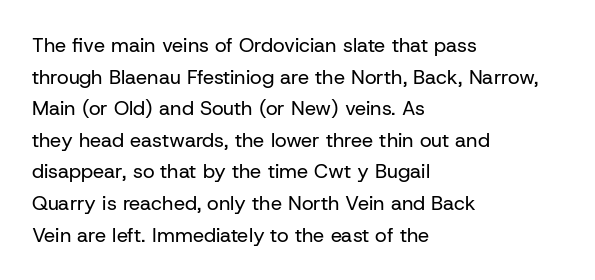
Teacher's note: observe the even left margin — that is flush-left alignment. The passage shown is not underscored anywhere. The rendering uses a moderate line-height, typical for paragraphs. Ascenders rise straight up at ninety degrees. Nobody touched the tracking dial on this one.
